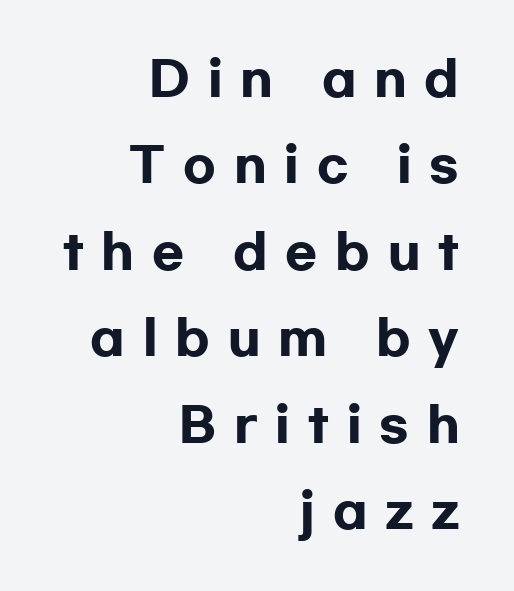
Q: Is the text bold? A: Yes.
Q: Is the text italic (slanted)? A: No, it is upright.
Q: Is the typeface a serif or a sans-serif typeface? A: Sans-serif.
Q: Is the text underlined? A: No.
Q: How is the paragraph aligned? A: Right-aligned.
Q: Is the spacing between letters normal or unusually wide? A: Unusually wide.
Q: Width (condensed, normal, or wide)? A: Wide.
Q: Stroke contrast? A: Low.
Q: x-height? A: Medium.
Q: Monospaced? A: No.
